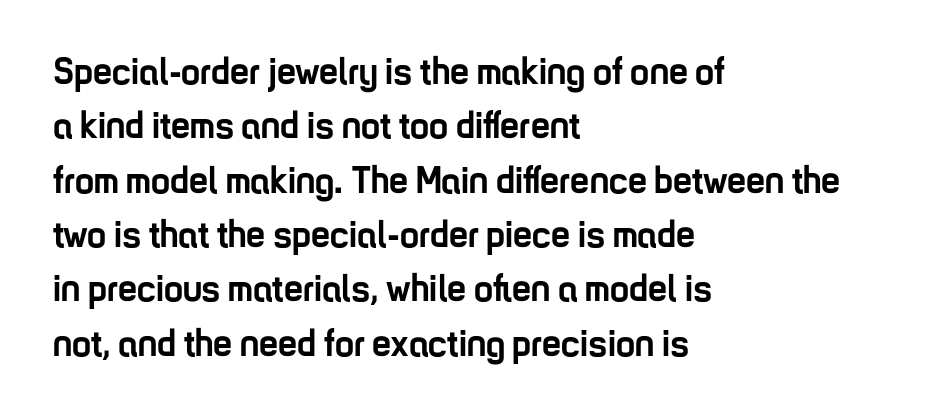
This rendering features lettering with no underline. The text block is weighted toward the left margin, trailing off unevenly rightward. Is this a fixed-width face? No — the glyphs have proportional, varying widths. Vertical strokes here are truly vertical.
